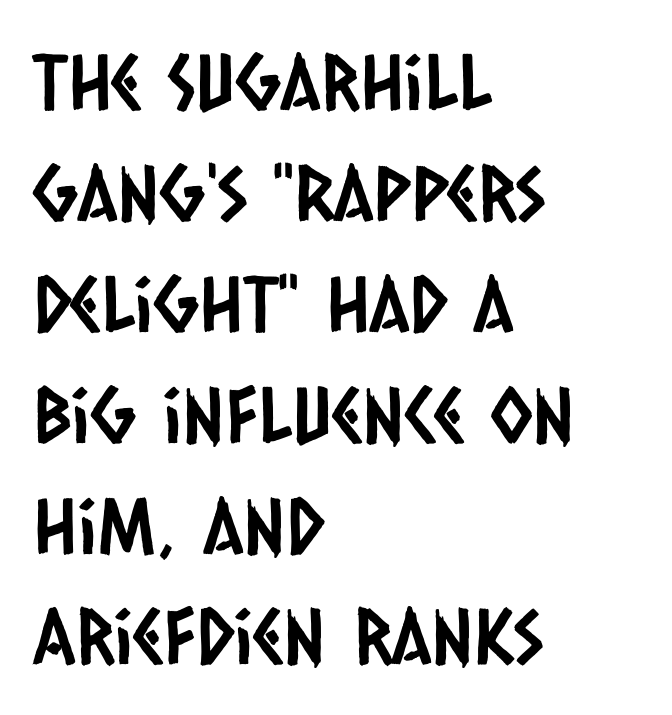
To sum up the face: it is a sans, with no serifs. The compositor pushed each line to the left boundary. This sample has the flowing, uneven cadence of proportional lettering. Vertically, the passage feels balanced, rows spaced as you'd expect.
